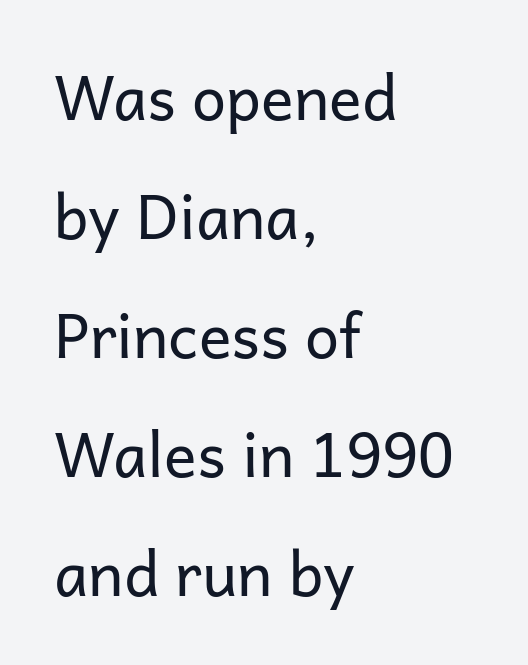
The image shows 61 px regular-weight sans-serif type, upright; set left-aligned, loose line spacing (1.95x), normal letter spacing, not underlined; low stroke contrast and a medium x-height.
